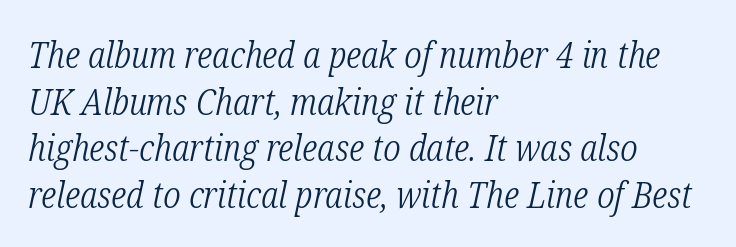
{"serif": "yes", "italic": "yes", "lean": "right", "slant_degrees": 12, "bold": "no", "weight": "light", "width": "condensed", "stroke_contrast": "low", "x_height": "medium", "monospaced": "no", "underline": "no", "align": "left", "line_spacing": "normal", "line_spacing_ratio": 1.26, "letter_spacing": "normal", "letter_spacing_em": 0.0, "glyph_px": 37}
